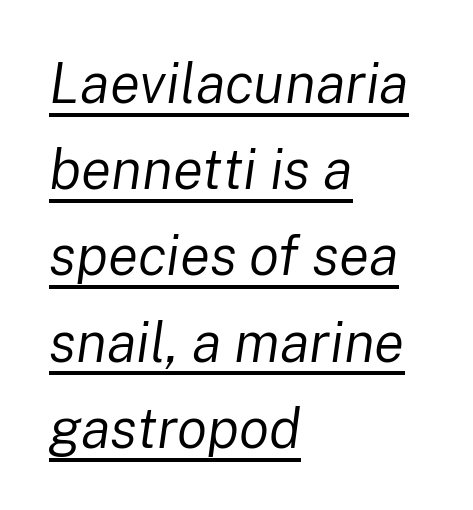
Q: Is the text bold? A: No.
Q: Is the text italic (slanted)? A: Yes, it leans right by about 8 degrees.
Q: Is the text underlined? A: Yes.
Q: How is the paragraph aligned? A: Left-aligned.
Q: Is the spacing between letters normal or unusually wide? A: Normal.
Q: Is the spacing between lines tight, normal or loose? A: Normal.
Q: Width (condensed, normal, or wide)? A: Normal.
Q: Stroke contrast? A: Low.
Q: x-height? A: Medium.
Q: Monospaced? A: No.
